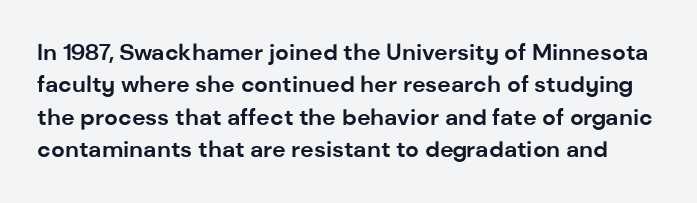
{"italic": "no", "bold": "yes", "underline": "no", "line_spacing": "normal", "line_spacing_ratio": 1.41, "letter_spacing": "normal", "letter_spacing_em": 0.0, "glyph_px": 23}
